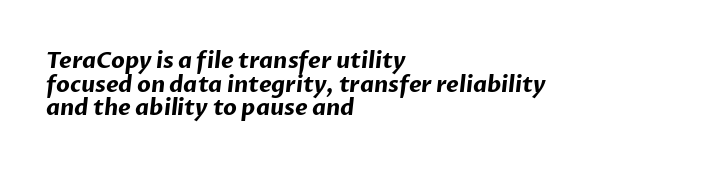
{"bold": "yes", "underline": "no", "align": "left", "line_spacing": "tight", "line_spacing_ratio": 1.07, "letter_spacing": "normal", "letter_spacing_em": 0.0, "glyph_px": 22}
